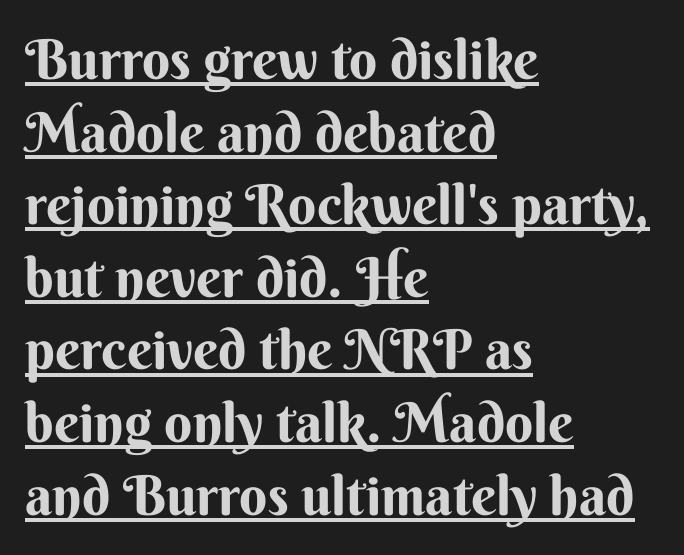
The image shows 55 px bold sans-serif type, upright; set left-aligned, normal line spacing (1.32x), normal letter spacing, underlined; medium stroke contrast and a small x-height.
